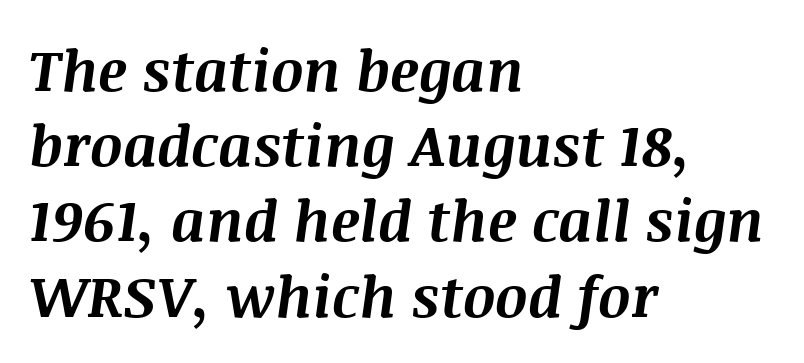
All the whitespace from short lines collects on the right. There is no visible air inserted between adjacent glyphs. Glance below the letters and you will spot only blank space. Leading: standard. The letters are slanted; this is an italic face.
